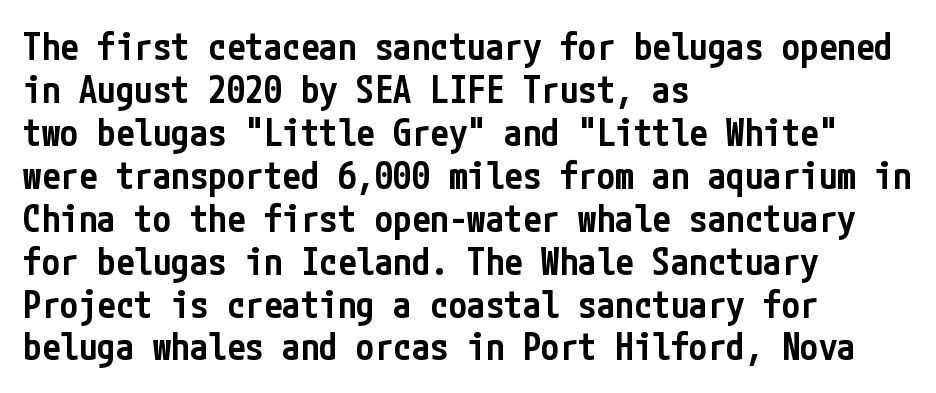
{"serif": "no", "italic": "no", "bold": "semi", "weight": "semibold", "width": "condensed", "stroke_contrast": "low", "x_height": "medium", "underline": "no", "align": "left", "line_spacing_ratio": 1.16, "letter_spacing": "normal", "letter_spacing_em": 0.0, "glyph_px": 37}
